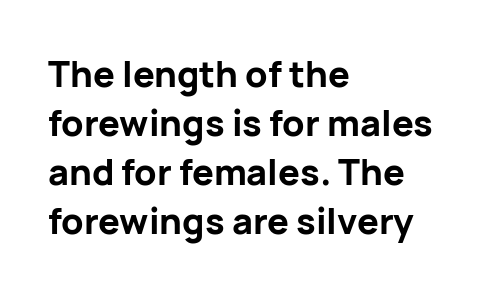
Q: Is the text bold? A: Yes.
Q: Is the text italic (slanted)? A: No, it is upright.
Q: Is the typeface a serif or a sans-serif typeface? A: Sans-serif.
Q: Is the text underlined? A: No.
Q: How is the paragraph aligned? A: Left-aligned.
Q: Is the spacing between letters normal or unusually wide? A: Normal.
Q: Is the spacing between lines tight, normal or loose? A: Normal.
Q: Width (condensed, normal, or wide)? A: Normal.
Q: Stroke contrast? A: Low.
Q: x-height? A: Medium.
Q: Monospaced? A: No.
